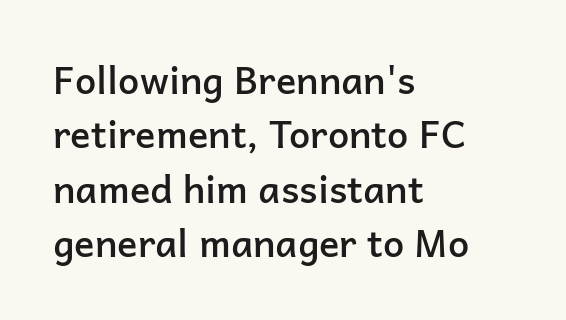
To sum up the face: it is a sans, with no serifs. Horizontal bands of white between lines are of average thickness. The font is running at a semibold setting, under full bold. No word sits above an underline. The typesetter chose a ragged-right arrangement here.
